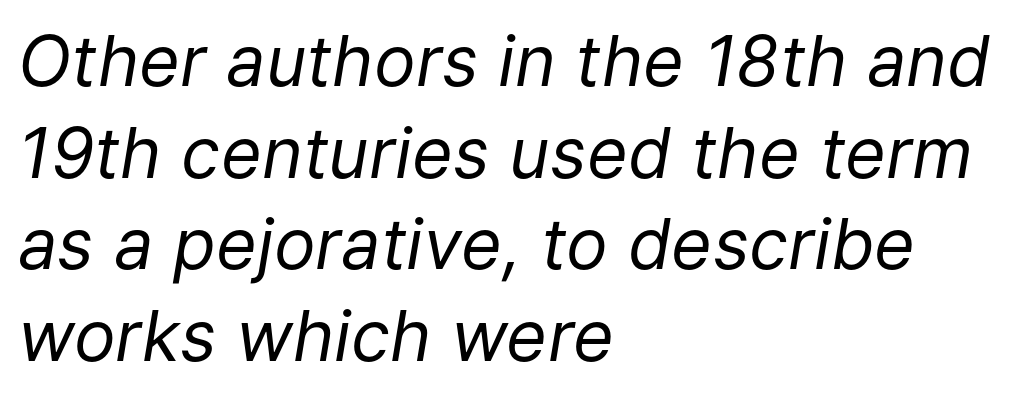
The image shows 70 px regular-weight type, italic (leaning right); set left-aligned, normal line spacing (1.31x), normal letter spacing, not underlined; low stroke contrast and a medium x-height.
